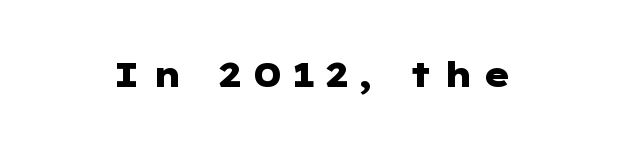
{"serif": "no", "italic": "no", "bold": "yes", "weight": "heavy", "width": "wide", "stroke_contrast": "low", "x_height": "medium", "underline": "no", "letter_spacing": "wide", "letter_spacing_em": 0.27, "glyph_px": 34}
